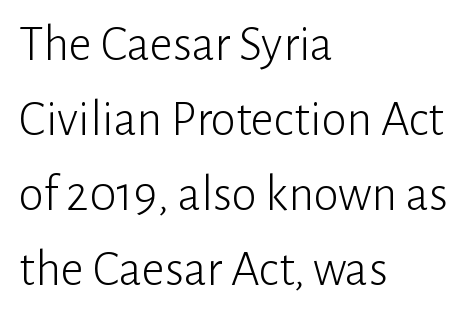
Casual observation: everything's shoved over to the left. Classification — sans serif. Interline gaps are of average width in this sample. Is the type heavy? It reads as light-to-regular instead.
